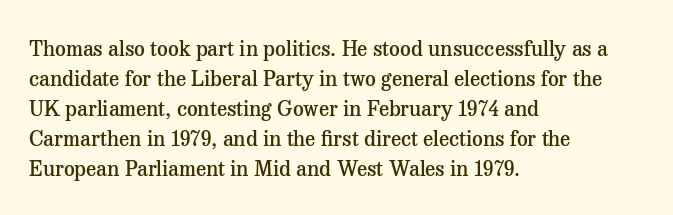
What weight is shown? A semibold, between regular and bold. Nobody touched the tracking dial on this one. This sample keeps an unexceptional amount of space between lines. The typography opts for an upright posture over an oblique one. These lines stack with their left ends in a neat column. The specimen omits any rule beneath the text block's lines.
